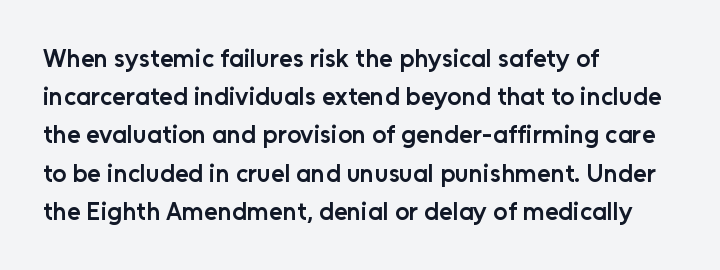
How heavy is the stroke? Medium-heavy — a semibold, shy of bold. Summary of vertical rhythm: regular, with standard interline spacing. Underline: absent. Inter-character spacing is left at the font's built-in metrics. A student would call this left alignment; a typographer would say flush left, rag right. Italic? Not at all — the glyphs are vertical.
